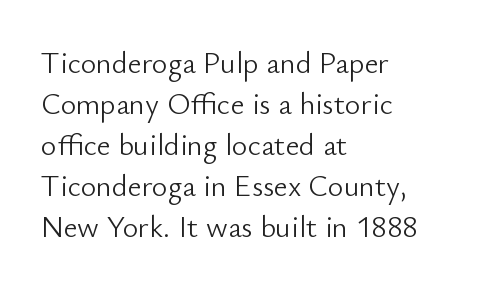
The image shows 30 px light sans-serif type, upright; set left-aligned, normal line spacing (1.37x), normal letter spacing, not underlined; low stroke contrast and a small x-height.
